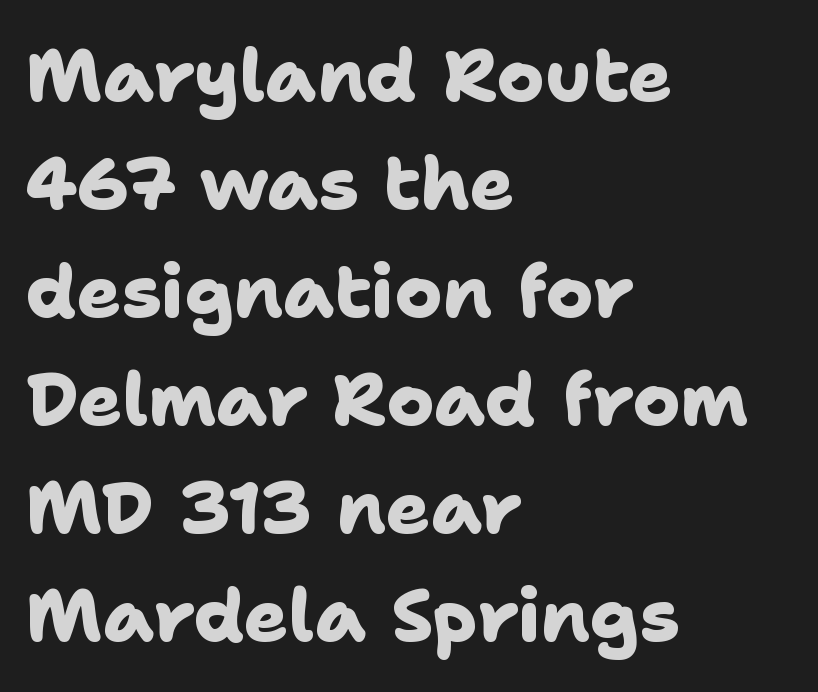
Q: Is the text bold? A: Yes.
Q: Is the typeface a serif or a sans-serif typeface? A: Sans-serif.
Q: Is the text underlined? A: No.
Q: How is the paragraph aligned? A: Left-aligned.
Q: Is the spacing between letters normal or unusually wide? A: Normal.
Q: Is the spacing between lines tight, normal or loose? A: Normal.
Q: Width (condensed, normal, or wide)? A: Normal.
Q: Stroke contrast? A: Low.
Q: x-height? A: Medium.
Q: Monospaced? A: No.
